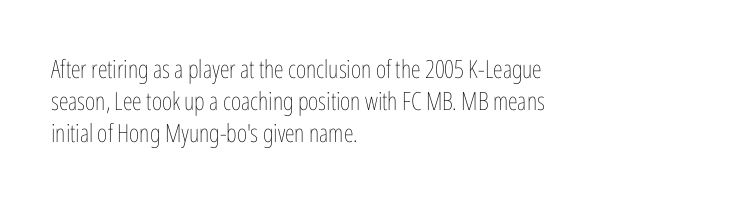
{"italic": "no", "bold": "no", "underline": "no", "align": "left", "line_spacing": "normal", "line_spacing_ratio": 1.29, "letter_spacing": "normal", "letter_spacing_em": 0.0, "glyph_px": 25}
